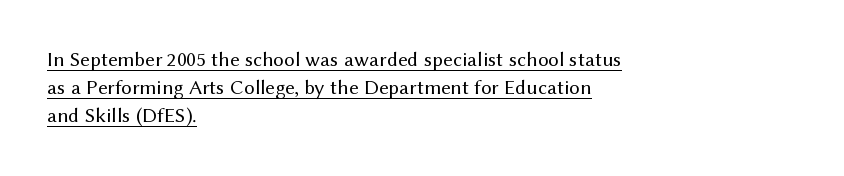
The image shows 21 px text type, upright; set left-aligned, normal line spacing (1.34x), normal letter spacing, underlined.
